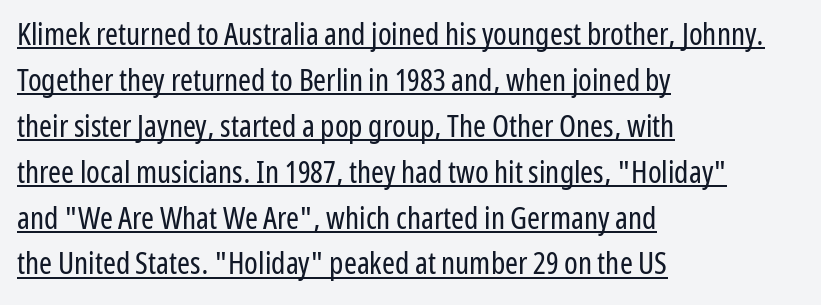
Q: Is the text bold? A: No.
Q: Is the text italic (slanted)? A: No, it is upright.
Q: Is the typeface a serif or a sans-serif typeface? A: Sans-serif.
Q: Is the text underlined? A: Yes.
Q: How is the paragraph aligned? A: Left-aligned.
Q: Is the spacing between letters normal or unusually wide? A: Normal.
Q: Is the spacing between lines tight, normal or loose? A: Normal.
Q: Width (condensed, normal, or wide)? A: Condensed.
Q: Stroke contrast? A: Low.
Q: x-height? A: Medium.
Q: Monospaced? A: No.
